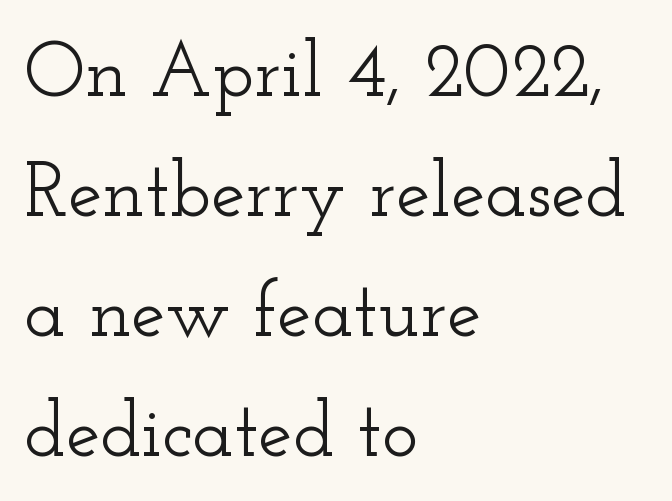
Q: Is the text italic (slanted)? A: No, it is upright.
Q: Is the typeface a serif or a sans-serif typeface? A: Serif.
Q: Is the text underlined? A: No.
Q: How is the paragraph aligned? A: Left-aligned.
Q: Is the spacing between letters normal or unusually wide? A: Normal.
Q: Is the spacing between lines tight, normal or loose? A: Normal.
Q: Width (condensed, normal, or wide)? A: Wide.
Q: Stroke contrast? A: Low.
Q: x-height? A: Small.
Q: Monospaced? A: No.
